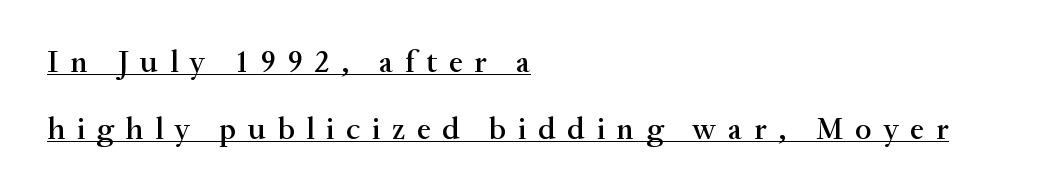
The characters display serif detailing at their extremities. Each line of the rendering has a horizontal stroke beneath the glyphs. Successive baselines arrive slowly, with a big drop between each. Tracking value appears strongly positive — letters spread wide.
